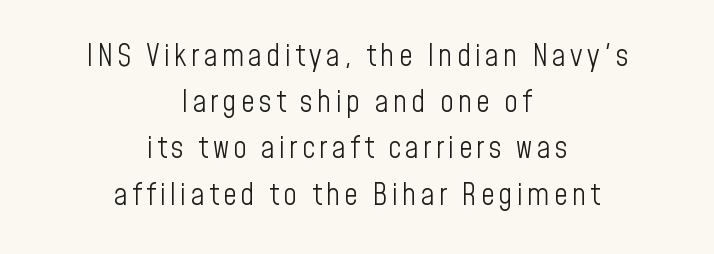
{"serif": "no", "italic": "no", "bold": "no", "weight": "light", "width": "condensed", "stroke_contrast": "low", "x_height": "medium", "monospaced": "no", "underline": "no", "align": "center", "line_spacing": "normal", "line_spacing_ratio": 1.54, "glyph_px": 30}
